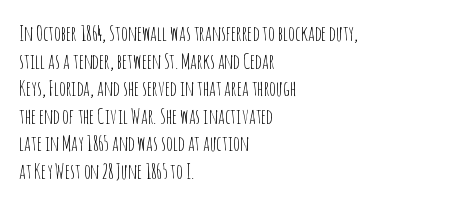
Q: Is the text bold? A: No.
Q: Is the text italic (slanted)? A: No, it is upright.
Q: Is the text underlined? A: No.
Q: How is the paragraph aligned? A: Left-aligned.
Q: Is the spacing between letters normal or unusually wide? A: Normal.
Q: Is the spacing between lines tight, normal or loose? A: Normal.
